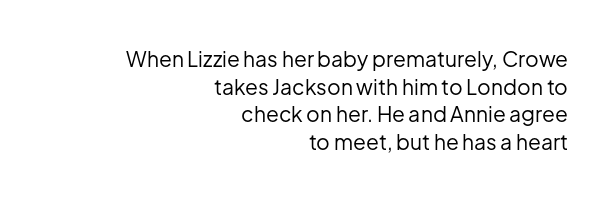
Q: Is the text bold? A: No.
Q: Is the text italic (slanted)? A: No, it is upright.
Q: Is the text underlined? A: No.
Q: How is the paragraph aligned? A: Right-aligned.
Q: Is the spacing between letters normal or unusually wide? A: Normal.
Q: Is the spacing between lines tight, normal or loose? A: Normal.
